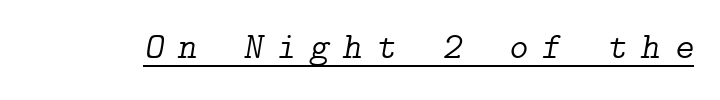
{"serif": "yes", "italic": "yes", "lean": "right", "slant_degrees": 9, "bold": "no", "weight": "light", "width": "normal", "stroke_contrast": "low", "x_height": "medium", "underline": "yes", "letter_spacing": "wide", "letter_spacing_em": 0.37, "glyph_px": 37}
